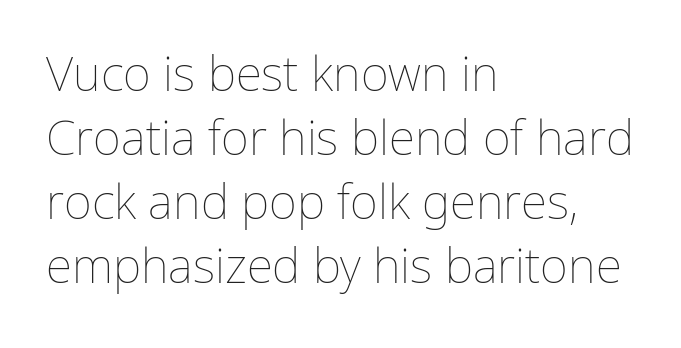
{"italic": "no", "bold": "no", "weight": "thin", "width": "normal", "stroke_contrast": "low", "x_height": "medium", "monospaced": "no", "underline": "no", "align": "left", "line_spacing": "normal", "line_spacing_ratio": 1.33, "letter_spacing": "normal", "letter_spacing_em": 0.0, "glyph_px": 48}
